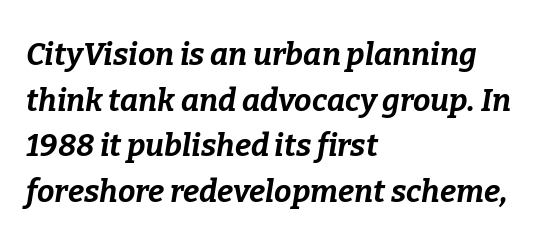
Q: Is the text bold? A: Yes.
Q: Is the text italic (slanted)? A: Yes, it leans right by about 9 degrees.
Q: Is the text underlined? A: No.
Q: How is the paragraph aligned? A: Left-aligned.
Q: Is the spacing between letters normal or unusually wide? A: Normal.
Q: Is the spacing between lines tight, normal or loose? A: Normal.
Q: Width (condensed, normal, or wide)? A: Normal.
Q: Stroke contrast? A: Low.
Q: x-height? A: Medium.
Q: Monospaced? A: No.
